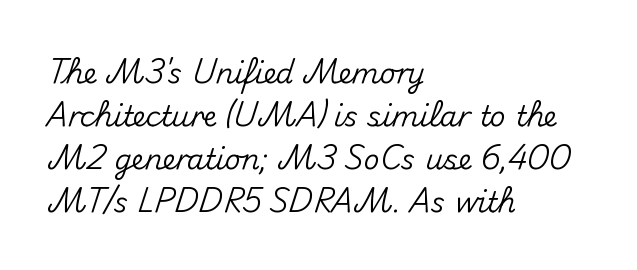
The image shows 28 px sans-serif type; set left-aligned, normal line spacing (1.53x), normal letter spacing, not underlined; medium stroke contrast and a small x-height.
